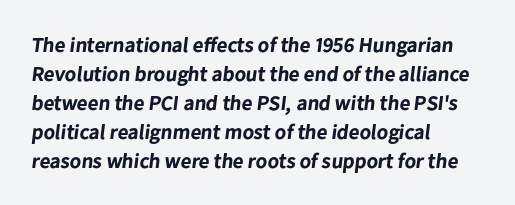
The image shows 21 px bold type; set left-aligned, normal line spacing (1.38x), normal letter spacing, not underlined.
